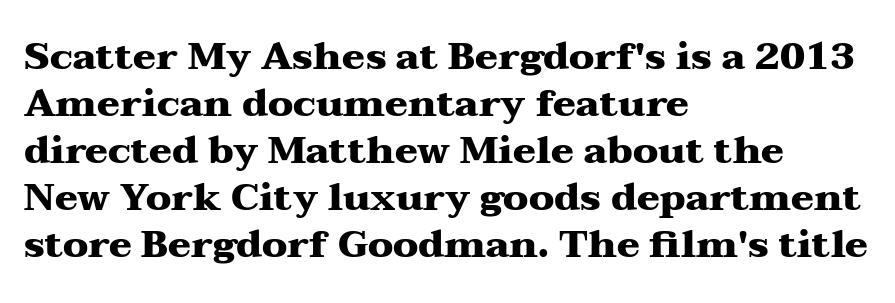
Each letter keeps its own natural width here, so spacing adapts to shape. These lines stack with their left ends in a neat column. Italic: no, the glyphs are upright roman. Spacing between characters is what you'd get straight out of the box. Typographic density is high because the face is bold. In terms of letterform style, serifs are clearly present.
